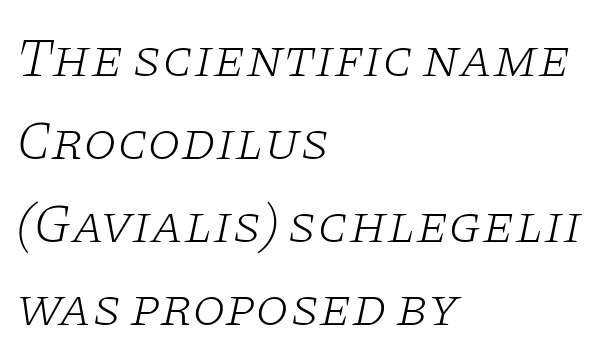
Q: Is the text bold? A: No.
Q: Is the text italic (slanted)? A: Yes, it leans right by about 11 degrees.
Q: Is the typeface a serif or a sans-serif typeface? A: Serif.
Q: Is the text underlined? A: No.
Q: How is the paragraph aligned? A: Left-aligned.
Q: Is the spacing between letters normal or unusually wide? A: Normal.
Q: Is the spacing between lines tight, normal or loose? A: Normal.
Q: Width (condensed, normal, or wide)? A: Wide.
Q: Stroke contrast? A: Low.
Q: x-height? A: Large.
Q: Monospaced? A: No.
